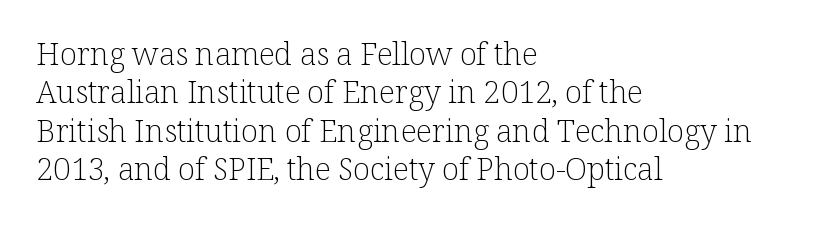
Q: Is the text bold? A: No.
Q: Is the text italic (slanted)? A: No, it is upright.
Q: Is the typeface a serif or a sans-serif typeface? A: Serif.
Q: Is the text underlined? A: No.
Q: How is the paragraph aligned? A: Left-aligned.
Q: Is the spacing between letters normal or unusually wide? A: Normal.
Q: Width (condensed, normal, or wide)? A: Normal.
Q: Stroke contrast? A: Low.
Q: x-height? A: Medium.
Q: Monospaced? A: No.
